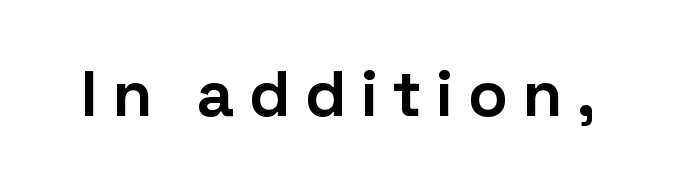
The image shows 65 px bold sans-serif type, upright; set unusually wide letter spacing (+0.22 em), not underlined; low stroke contrast and a medium x-height.
